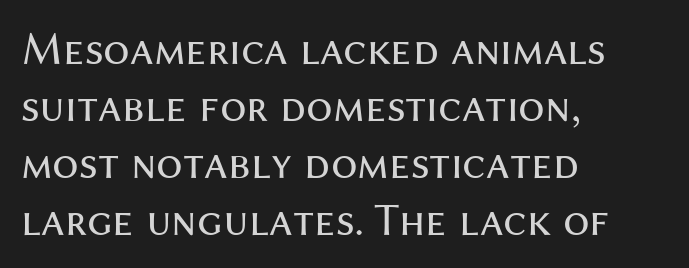
The image shows 47 px regular-weight sans-serif type, upright; set left-aligned, line spacing 1.21x, normal letter spacing, not underlined; medium stroke contrast and a medium x-height.
